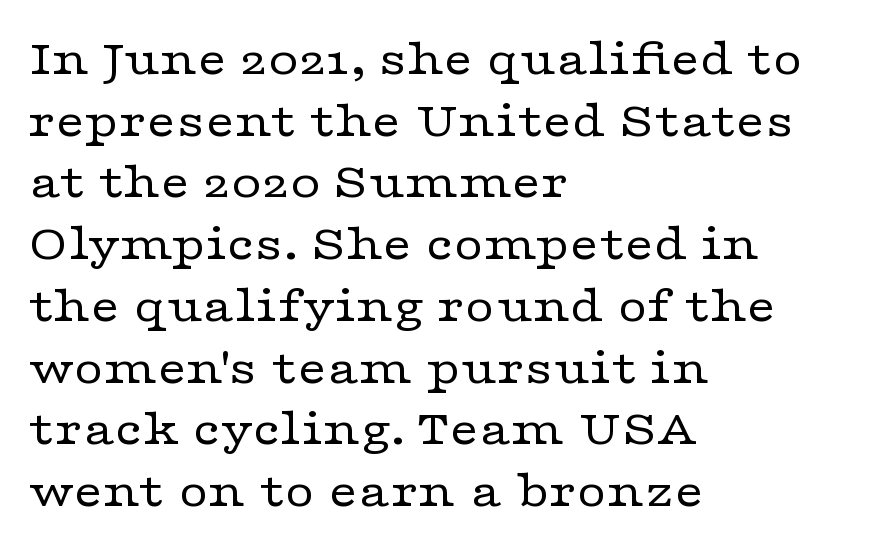
{"serif": "yes", "italic": "no", "bold": "no", "weight": "regular", "width": "wide", "stroke_contrast": "low", "x_height": "medium", "monospaced": "no", "underline": "no", "align": "left", "line_spacing_ratio": 1.21, "letter_spacing": "normal", "letter_spacing_em": 0.0, "glyph_px": 51}
